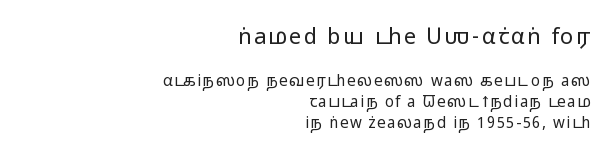
{"italic": "no", "bold": "no", "underline": "no", "align": "right", "line_spacing": "normal", "line_spacing_ratio": 1.42, "larger_block": "first", "size_ratio": 1.47, "glyph_px": 22}
